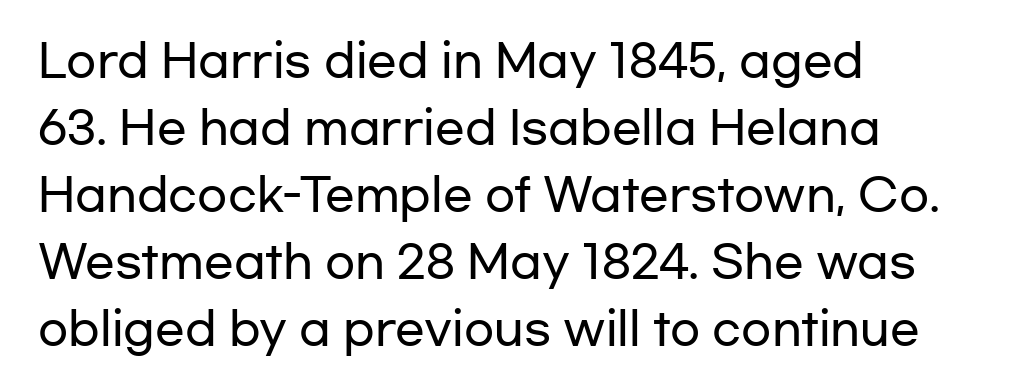
The lettering holds an erect, upright posture throughout. Default kerning and tracking; the words read as compact shapes. Varying glyph widths throughout — classic text-font behaviour. The space between consecutive lines is moderate.
